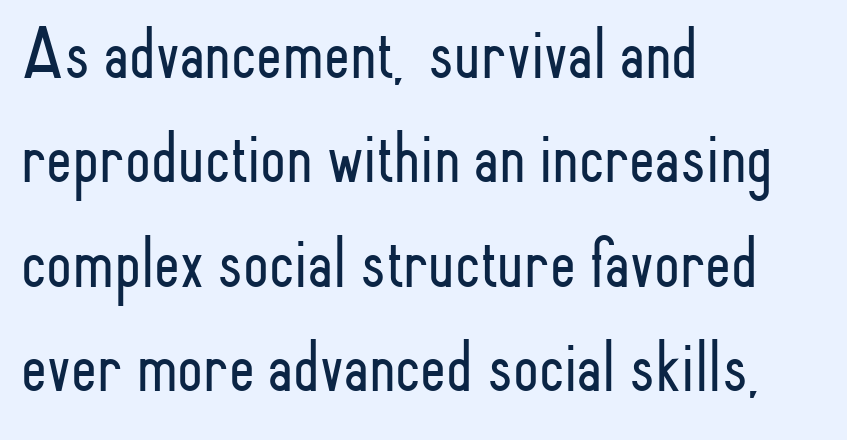
Q: Is the text bold? A: No.
Q: Is the text italic (slanted)? A: No, it is upright.
Q: Is the typeface a serif or a sans-serif typeface? A: Sans-serif.
Q: Is the text underlined? A: No.
Q: How is the paragraph aligned? A: Left-aligned.
Q: Is the spacing between letters normal or unusually wide? A: Normal.
Q: Is the spacing between lines tight, normal or loose? A: Normal.
Q: Width (condensed, normal, or wide)? A: Condensed.
Q: Stroke contrast? A: Low.
Q: x-height? A: Small.
Q: Monospaced? A: No.
